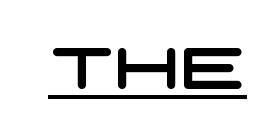
Tracking here is standard; glyphs follow each other at the usual distance. A sans-serif font was chosen for this passage. Is there an underline? Yes — a line sits under the letters.
